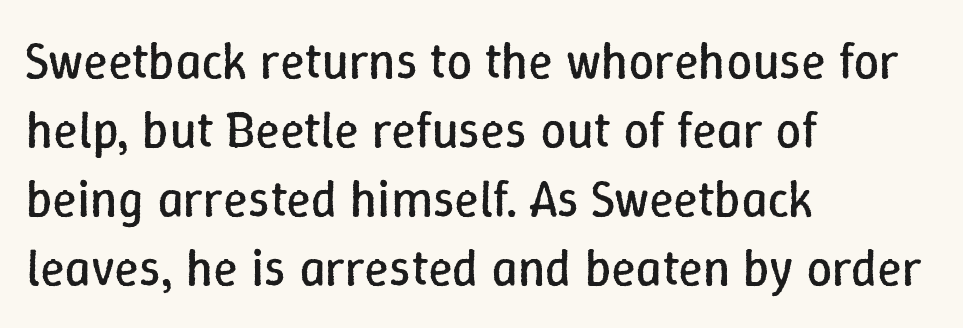
The image shows 51 px regular-weight type, upright; set left-aligned, normal line spacing (1.35x), normal letter spacing, not underlined; low stroke contrast and a medium x-height.
